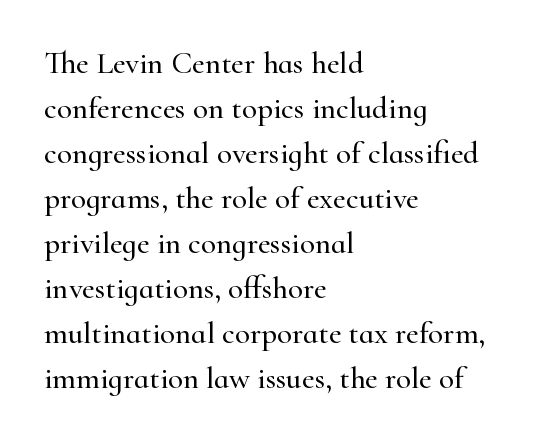
Typeset ragged right — the left edge is the straight one. Check under the words: just untouched page. Font category for this specimen: serif. Quick note: not italic, upright.
